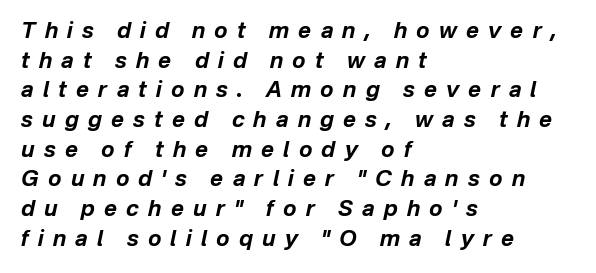
Q: Is the text bold? A: Yes.
Q: Is the text italic (slanted)? A: Yes, it leans right by about 12 degrees.
Q: Is the text underlined? A: No.
Q: How is the paragraph aligned? A: Left-aligned.
Q: Is the spacing between letters normal or unusually wide? A: Unusually wide.
Q: Is the spacing between lines tight, normal or loose? A: Normal.
